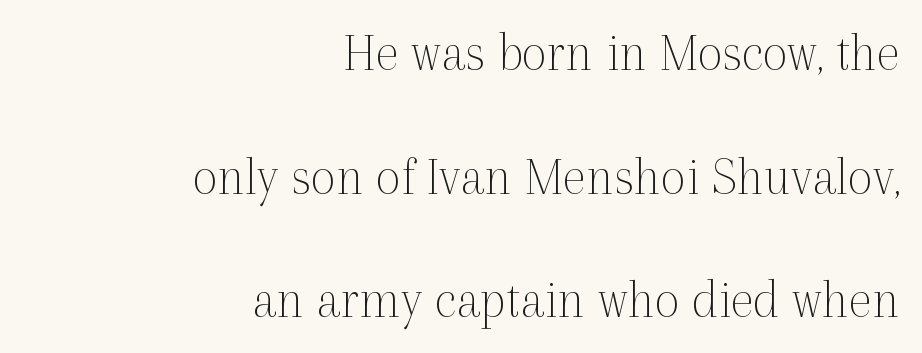
Q: Is the text bold? A: No.
Q: Is the text italic (slanted)? A: No, it is upright.
Q: Is the typeface a serif or a sans-serif typeface? A: Serif.
Q: Is the text underlined? A: No.
Q: How is the paragraph aligned? A: Right-aligned.
Q: Is the spacing between letters normal or unusually wide? A: Normal.
Q: Is the spacing between lines tight, normal or loose? A: Loose.
Q: Width (condensed, normal, or wide)? A: Normal.
Q: x-height? A: Medium.
Q: Monospaced? A: No.
